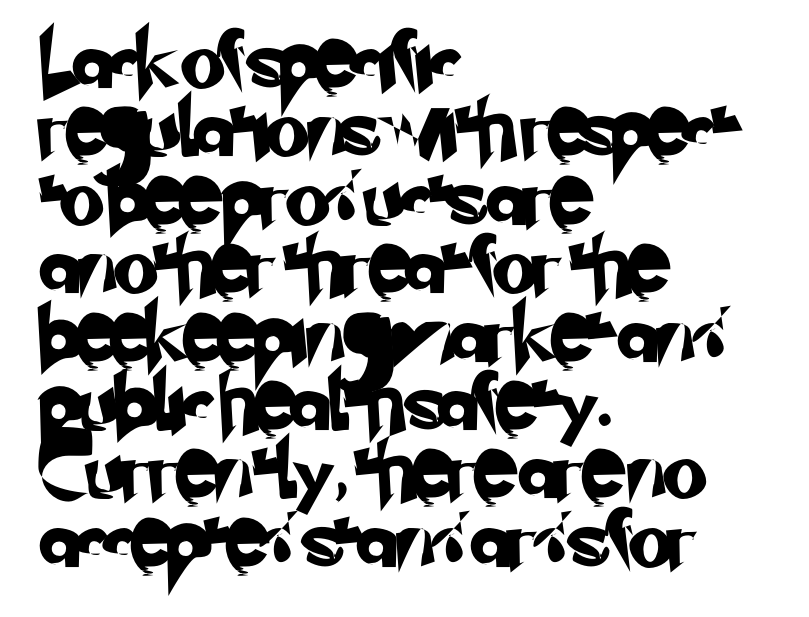
The image shows 57 px sans-serif type; set left-aligned, line spacing 1.2x, normal letter spacing, not underlined; low stroke contrast and a small x-height.
